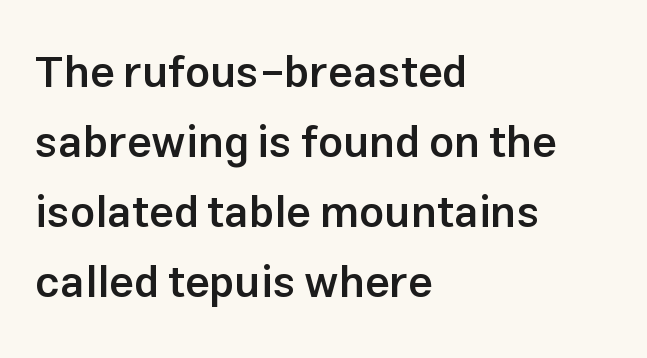
The image shows 44 px semibold sans-serif type, upright; set left-aligned, normal line spacing (1.59x), normal letter spacing, not underlined; low stroke contrast and a medium x-height.
